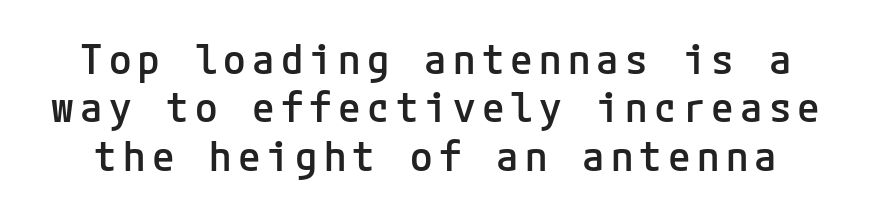
Classification — sans serif. Heft: intermediate — a semibold. Designer's note — italics off, roman on. The passage shown is not underscored anywhere.
